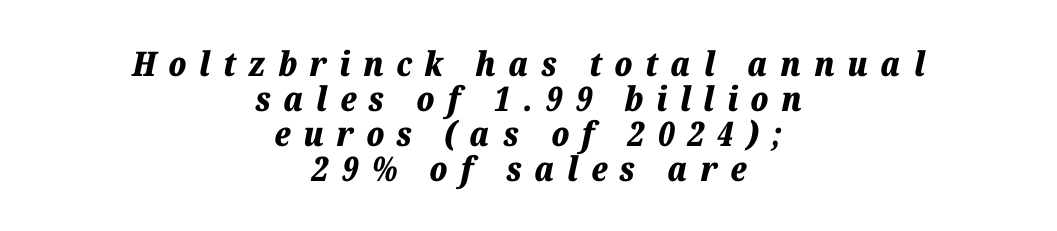
The image shows 34 px bold type, italic (leaning right); set centered, tight line spacing (1.03x), unusually wide letter spacing (+0.37 em), not underlined; low stroke contrast and a medium x-height.
